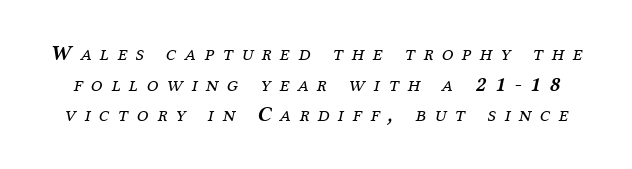
Q: Is the text bold? A: No.
Q: Is the text italic (slanted)? A: Yes, it leans right by about 12 degrees.
Q: Is the text underlined? A: No.
Q: Is the spacing between letters normal or unusually wide? A: Unusually wide.
Q: Is the spacing between lines tight, normal or loose? A: Normal.
